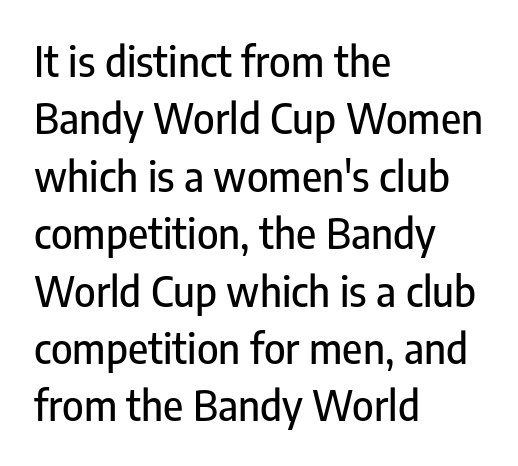
{"serif": "no", "italic": "no", "width": "condensed", "stroke_contrast": "low", "x_height": "medium", "monospaced": "no", "underline": "no", "align": "left", "line_spacing": "normal", "line_spacing_ratio": 1.4, "letter_spacing": "normal", "letter_spacing_em": 0.0, "glyph_px": 41}
